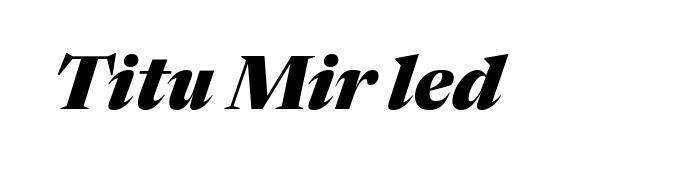
Q: Is the text bold? A: Yes.
Q: Is the text italic (slanted)? A: Yes, it leans right by about 17 degrees.
Q: Is the text underlined? A: No.
Q: Is the spacing between letters normal or unusually wide? A: Normal.
Q: Width (condensed, normal, or wide)? A: Normal.
Q: Stroke contrast? A: Medium.
Q: x-height? A: Medium.
Q: Monospaced? A: No.
